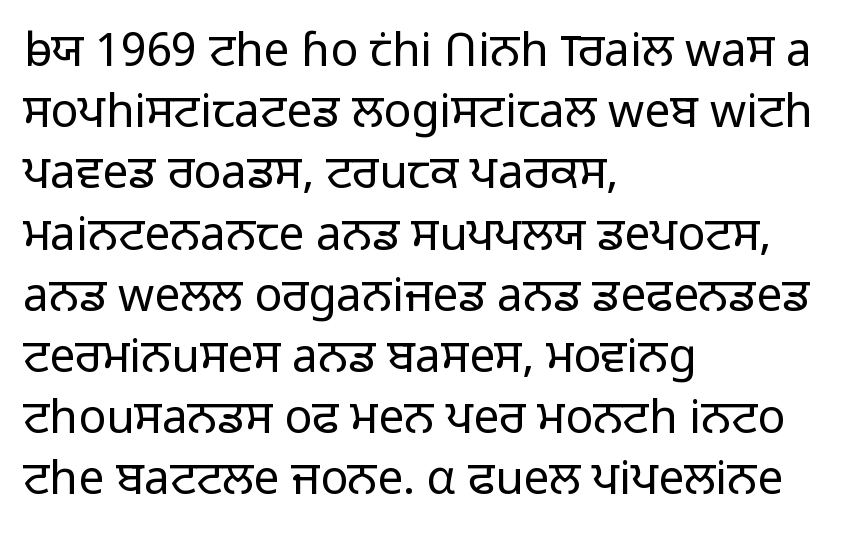
The image shows 46 px light sans-serif type, upright; set left-aligned, normal line spacing (1.33x), normal letter spacing, not underlined; low stroke contrast and a medium x-height.
